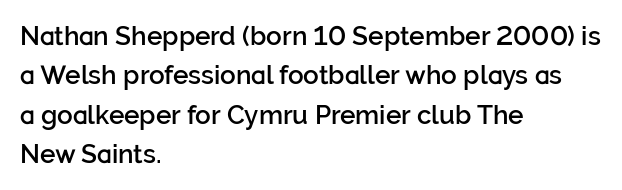
The image shows 26 px text type, upright; set left-aligned, normal line spacing (1.51x), normal letter spacing, not underlined.
